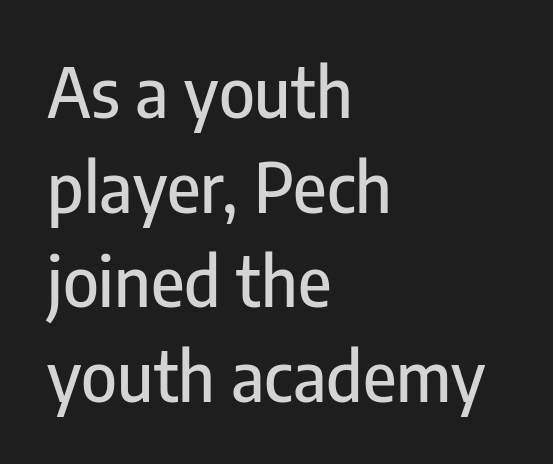
Q: Is the text italic (slanted)? A: No, it is upright.
Q: Is the typeface a serif or a sans-serif typeface? A: Sans-serif.
Q: Is the text underlined? A: No.
Q: How is the paragraph aligned? A: Left-aligned.
Q: Is the spacing between letters normal or unusually wide? A: Normal.
Q: Is the spacing between lines tight, normal or loose? A: Normal.
Q: Width (condensed, normal, or wide)? A: Condensed.
Q: Stroke contrast? A: Low.
Q: x-height? A: Medium.
Q: Monospaced? A: No.
